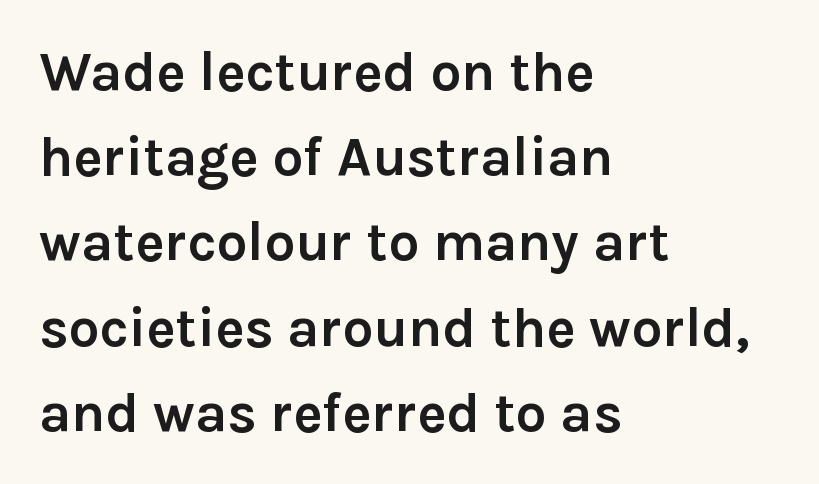
{"serif": "no", "italic": "no", "bold": "yes", "weight": "semibold", "width": "normal", "stroke_contrast": "low", "x_height": "medium", "monospaced": "no", "underline": "no", "align": "left", "line_spacing": "normal", "line_spacing_ratio": 1.55, "letter_spacing": "normal", "letter_spacing_em": 0.0, "glyph_px": 55}
